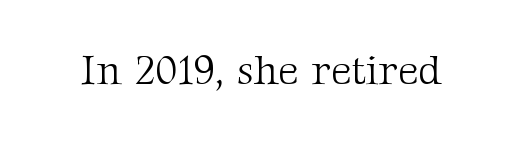
The image shows 41 px light serif type, upright; set normal letter spacing, not underlined; medium stroke contrast and a medium x-height.
